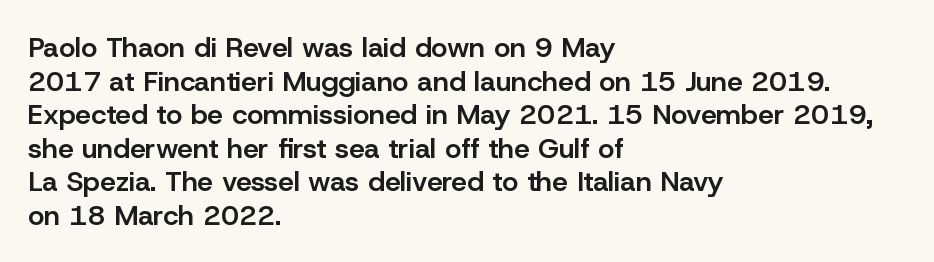
Quick note: underline off. Honestly, the letter spacing is just normal — you wouldn't notice it. The letters stand straight up with perfectly vertical stems. Each glyph is drawn with semibold strokes, heavier than normal yet not fully bold. The typeface chosen for these lines omits serifs. The setting favours the left margin, as ordinary paragraphs usually do.
